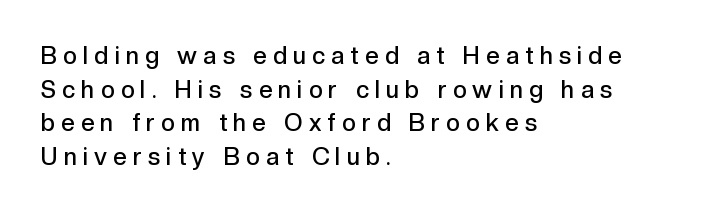
The image shows 24 px text type, upright; set left-aligned, normal line spacing (1.4x), unusually wide letter spacing (+0.26 em), not underlined.
